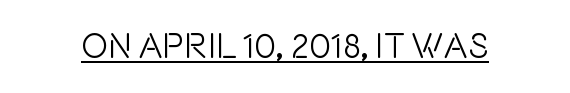
The image shows 36 px condensed sans-serif type, upright; set normal letter spacing, underlined; a large x-height.
